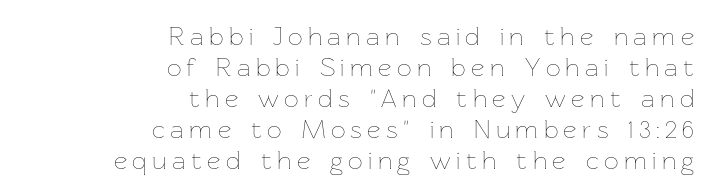
{"italic": "no", "bold": "no", "underline": "no", "align": "right", "line_spacing_ratio": 1.19, "letter_spacing": "wide", "letter_spacing_em": 0.21, "glyph_px": 26}
